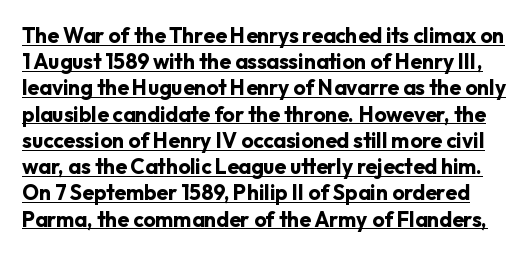
{"italic": "no", "bold": "yes", "underline": "yes", "line_spacing": "normal", "line_spacing_ratio": 1.25, "letter_spacing": "normal", "letter_spacing_em": 0.0, "glyph_px": 21}
